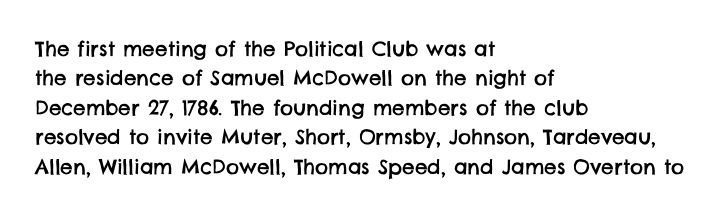
The image shows 20 px text type; set left-aligned, normal line spacing (1.47x), normal letter spacing, not underlined.
